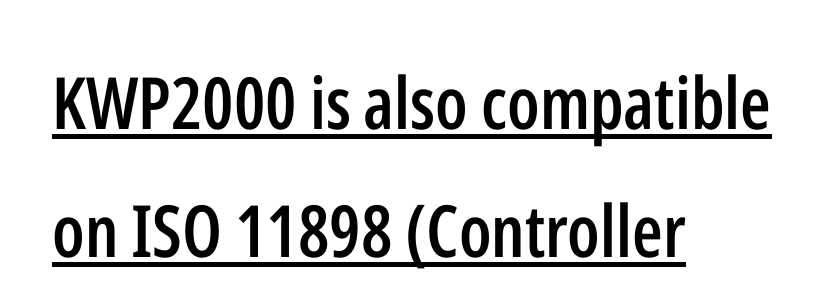
{"serif": "no", "italic": "no", "bold": "semi", "weight": "semibold", "width": "condensed", "stroke_contrast": "low", "x_height": "medium", "monospaced": "no", "underline": "yes", "align": "left", "line_spacing_ratio": 1.78, "letter_spacing": "normal", "letter_spacing_em": 0.0, "glyph_px": 72}
